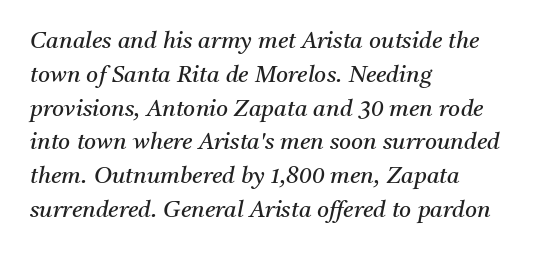
All the whitespace from short lines collects on the right. Letter spacing: default. These glyphs show unthickened strokes, regular width or finer. A bare baseline throughout the passage. Rendered with sloped, italic letterforms.
